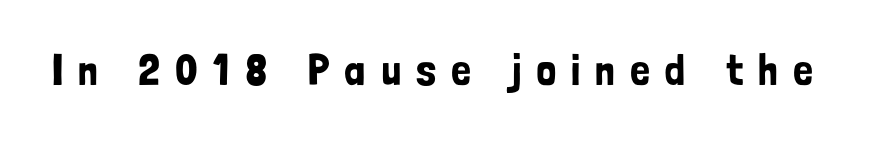
Spacing between characters has been opened up far beyond the box default. The specimen reads as upright at a glance. A clean baseline with only descenders dipping below it. These lines are composed in type without serifs.
